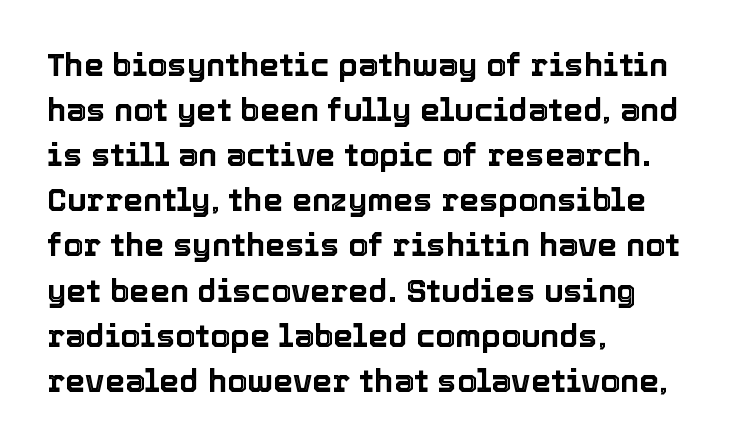
Q: Is the text italic (slanted)? A: No, it is upright.
Q: Is the text underlined? A: No.
Q: How is the paragraph aligned? A: Left-aligned.
Q: Is the spacing between letters normal or unusually wide? A: Normal.
Q: Is the spacing between lines tight, normal or loose? A: Normal.
Q: Width (condensed, normal, or wide)? A: Normal.
Q: x-height? A: Medium.
Q: Monospaced? A: No.
